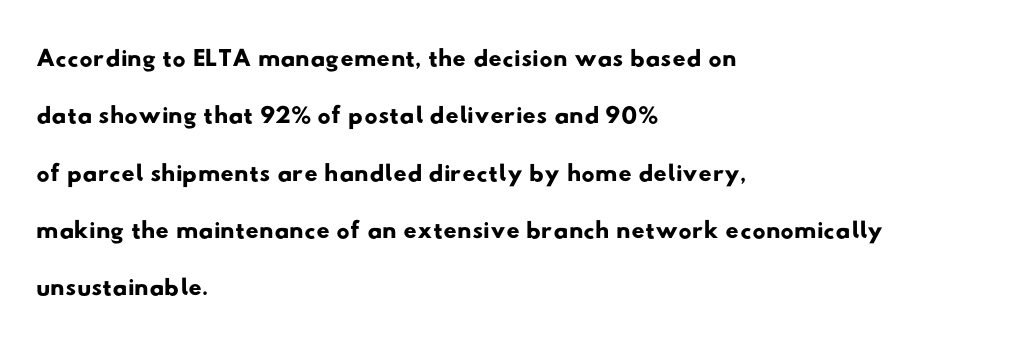
Does the leading feel generous? No, just average. The specimen omits any rule beneath the text block's lines. What kind of face is this? One without serifs — a sans. Between one letter and the next there's only the usual sliver of space.
